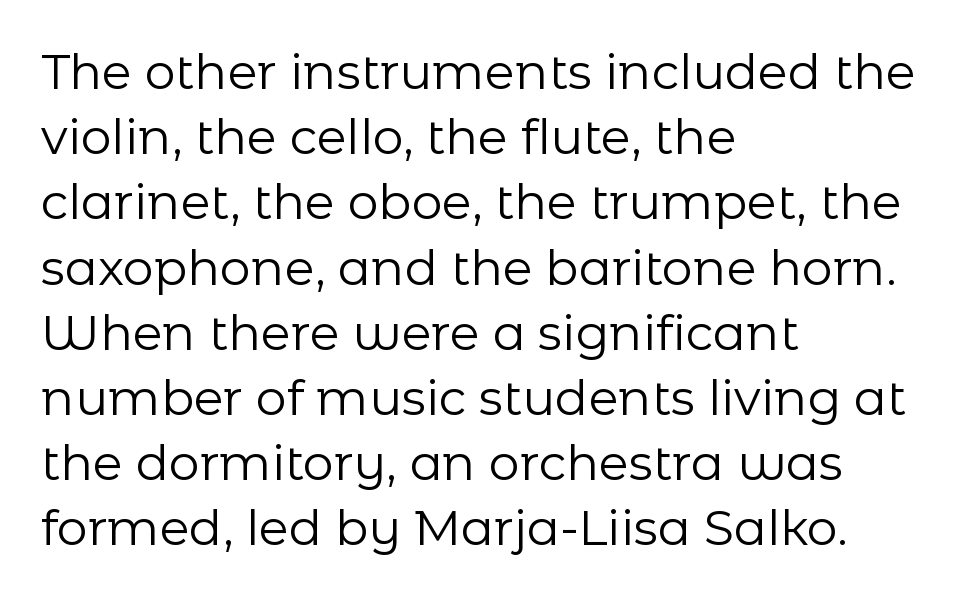
Q: Is the text bold? A: No.
Q: Is the text italic (slanted)? A: No, it is upright.
Q: Is the typeface a serif or a sans-serif typeface? A: Sans-serif.
Q: Is the text underlined? A: No.
Q: How is the paragraph aligned? A: Left-aligned.
Q: Is the spacing between letters normal or unusually wide? A: Normal.
Q: Is the spacing between lines tight, normal or loose? A: Normal.
Q: Width (condensed, normal, or wide)? A: Normal.
Q: Stroke contrast? A: Low.
Q: x-height? A: Medium.
Q: Monospaced? A: No.
